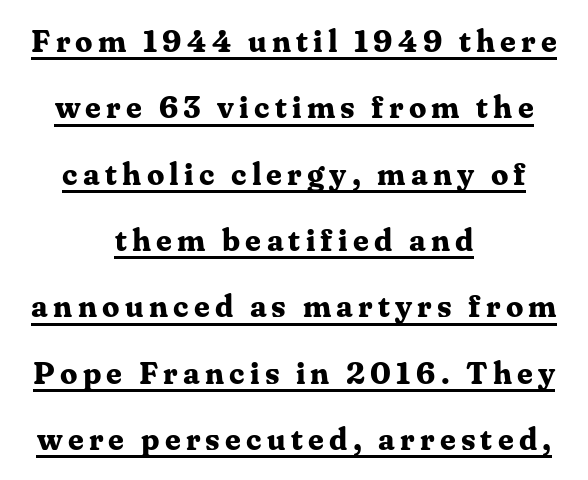
{"serif": "yes", "italic": "no", "bold": "yes", "weight": "bold", "width": "normal", "stroke_contrast": "medium", "x_height": "medium", "monospaced": "no", "underline": "yes", "align": "center", "line_spacing": "loose", "line_spacing_ratio": 2.14, "glyph_px": 31}
